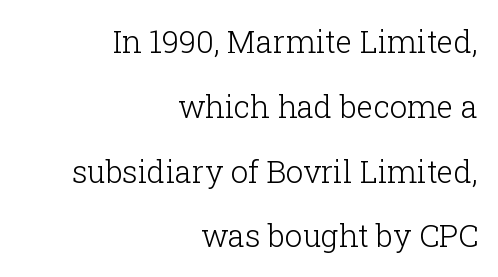
{"serif": "yes", "italic": "no", "bold": "no", "weight": "light", "width": "normal", "stroke_contrast": "low", "x_height": "medium", "monospaced": "no", "underline": "no", "align": "right", "line_spacing": "loose", "line_spacing_ratio": 2.09, "letter_spacing": "normal", "letter_spacing_em": 0.0, "glyph_px": 31}
